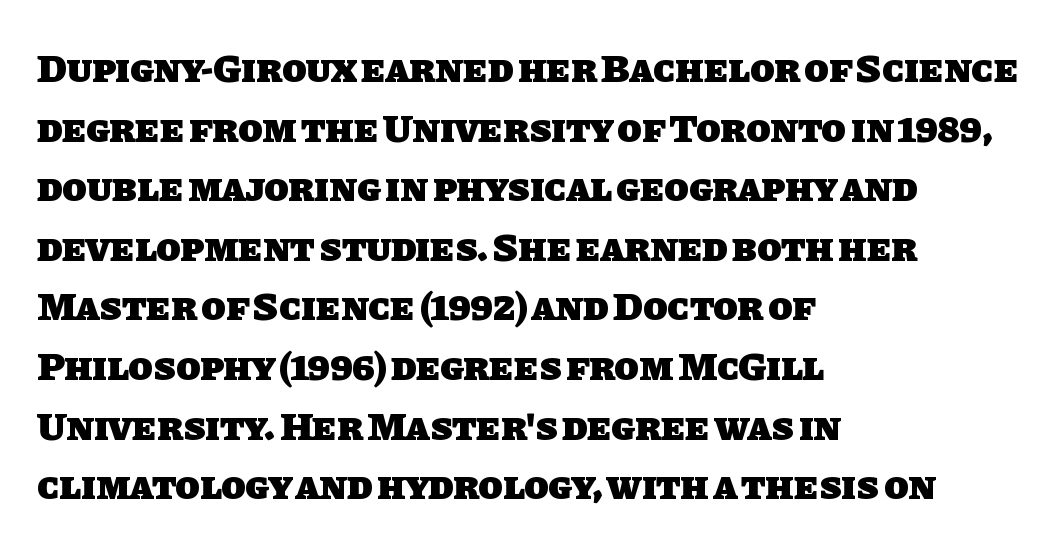
{"serif": "no", "bold": "yes", "weight": "heavy", "width": "normal", "stroke_contrast": "low", "x_height": "large", "monospaced": "no", "underline": "no", "align": "left", "line_spacing": "normal", "line_spacing_ratio": 1.49, "letter_spacing": "normal", "letter_spacing_em": 0.0, "glyph_px": 40}
